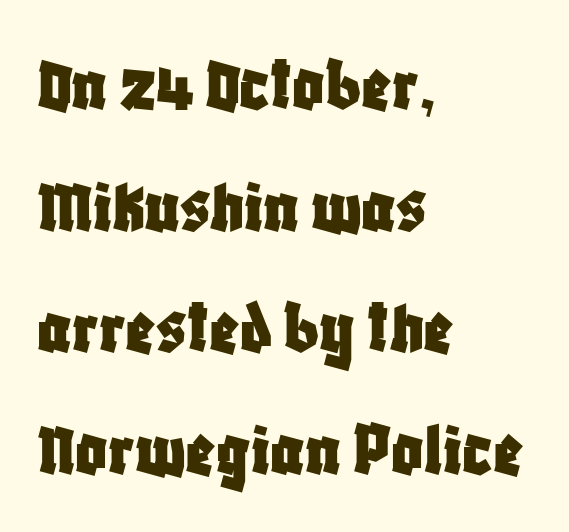
Bare-footed words on every line. The type is set solid horizontally, with unmodified tracking. Ascenders rise straight up at ninety degrees. The passage shown is typed in a proportional face where columns would drift. Letterform terminals end flat and unadorned throughout the passage.
